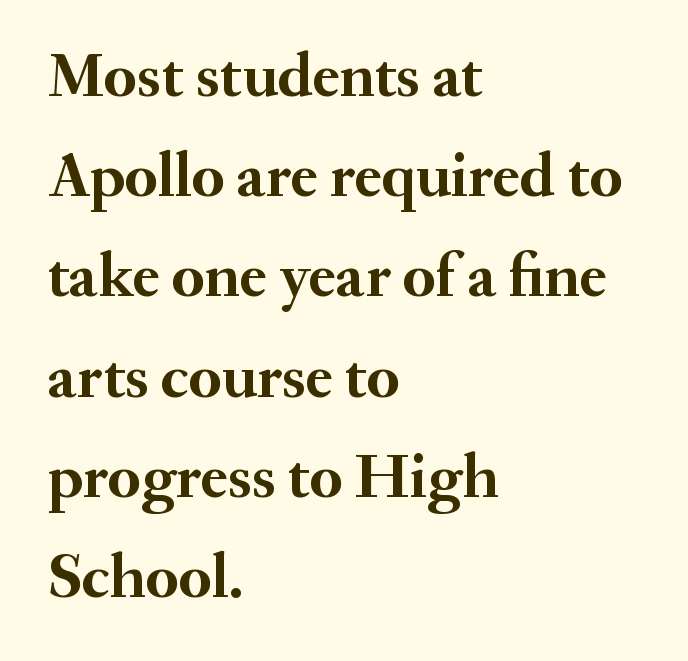
{"serif": "yes", "italic": "no", "bold": "yes", "weight": "semibold", "width": "normal", "stroke_contrast": "medium", "x_height": "small", "monospaced": "no", "underline": "no", "align": "left", "line_spacing": "normal", "line_spacing_ratio": 1.59, "letter_spacing": "normal", "letter_spacing_em": 0.0, "glyph_px": 63}
